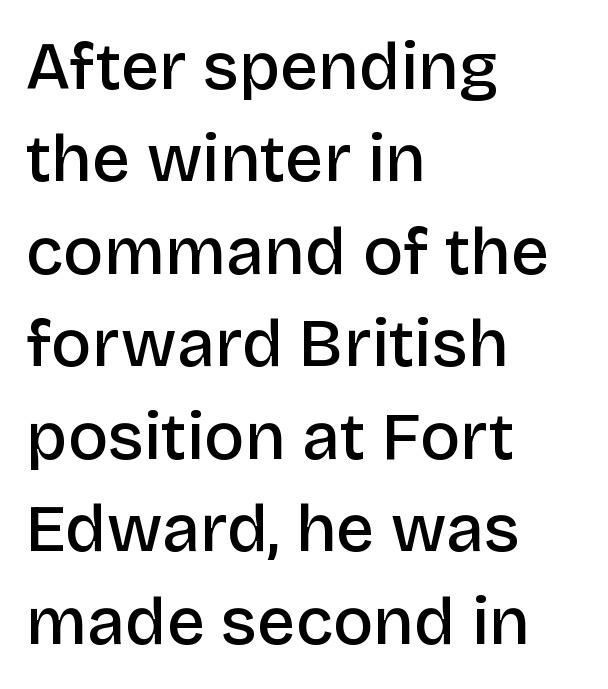
The image shows 67 px semibold sans-serif type, upright; set left-aligned, normal line spacing (1.38x), normal letter spacing, not underlined; low stroke contrast and a large x-height.
